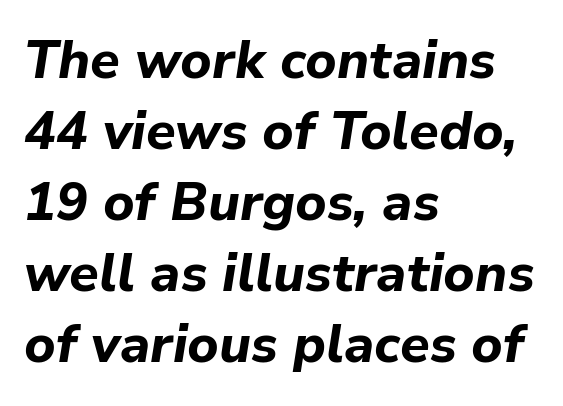
Q: Is the text bold? A: Yes.
Q: Is the text italic (slanted)? A: Yes, it leans right by about 9 degrees.
Q: Is the text underlined? A: No.
Q: How is the paragraph aligned? A: Left-aligned.
Q: Is the spacing between letters normal or unusually wide? A: Normal.
Q: Is the spacing between lines tight, normal or loose? A: Normal.
Q: Width (condensed, normal, or wide)? A: Normal.
Q: Stroke contrast? A: Low.
Q: x-height? A: Medium.
Q: Monospaced? A: No.
